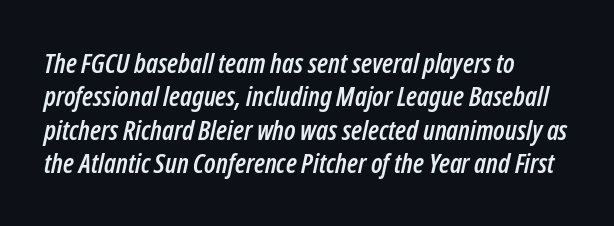
Does the copy run flush right? No — it runs flush left. Each row of text sits above clean, open space. A typesetter would call this zero additional tracking. Slanted lettering throughout.
